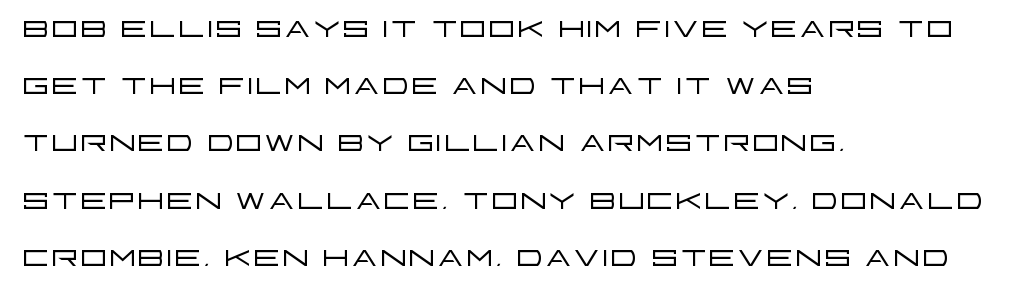
The image shows 43 px light, wide sans-serif type, upright; set left-aligned, normal line spacing (1.33x), normal letter spacing, not underlined; low stroke contrast and a large x-height.
